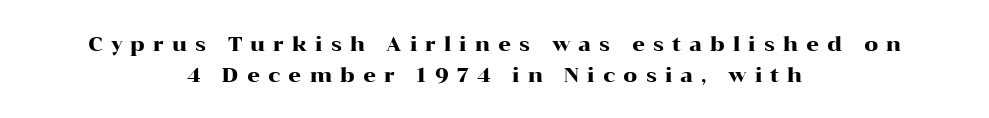
The image shows 20 px text type, upright; set centered, normal line spacing (1.57x), unusually wide letter spacing (+0.4 em), not underlined.
